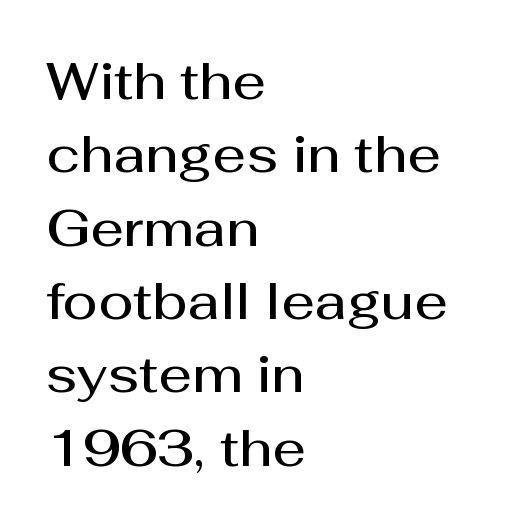
Quick note: interline space is typical. A typesetter would call this zero additional tracking. Type style note: lacks serifs. Think of a printed novel: that variable character pitch is what you see here. The glyphs are unaccompanied by any horizontal stroke below them. Leftover space on each line is placed entirely after the last word.
